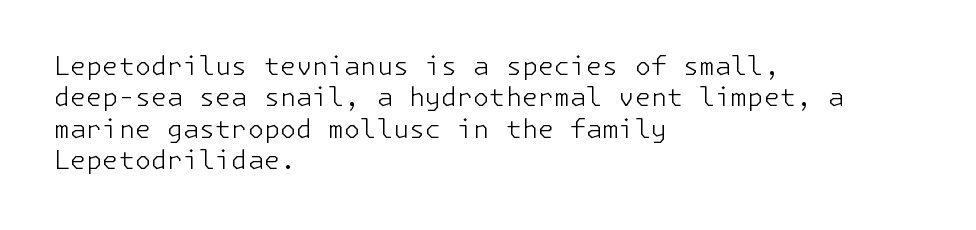
The image shows 26 px text type, upright; set left-aligned, line spacing 1.21x, normal letter spacing, not underlined.
